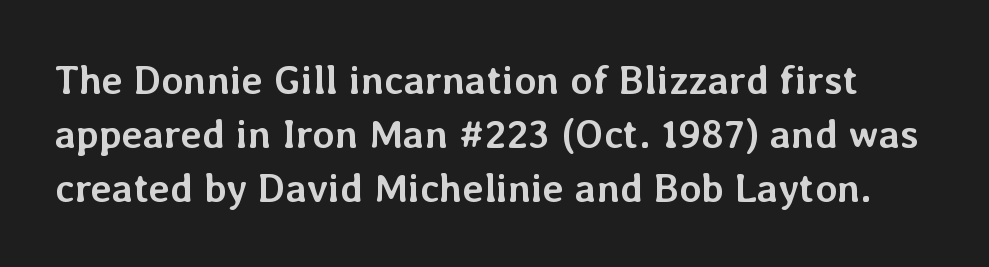
{"italic": "no", "bold": "yes", "weight": "semibold", "width": "normal", "stroke_contrast": "low", "x_height": "medium", "monospaced": "no", "underline": "no", "line_spacing": "normal", "line_spacing_ratio": 1.35, "letter_spacing": "normal", "letter_spacing_em": 0.0, "glyph_px": 40}
